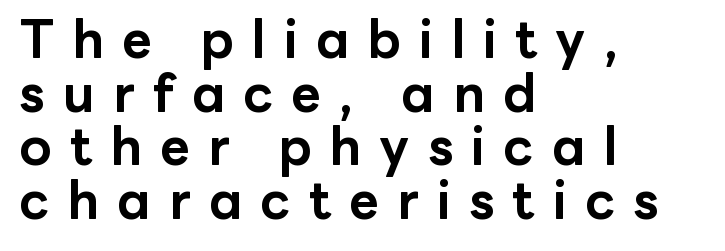
{"serif": "no", "italic": "no", "bold": "yes", "weight": "bold", "width": "normal", "stroke_contrast": "low", "x_height": "medium", "monospaced": "no", "underline": "no", "align": "left", "line_spacing": "tight", "line_spacing_ratio": 1.03, "letter_spacing": "wide", "letter_spacing_em": 0.35, "glyph_px": 52}
